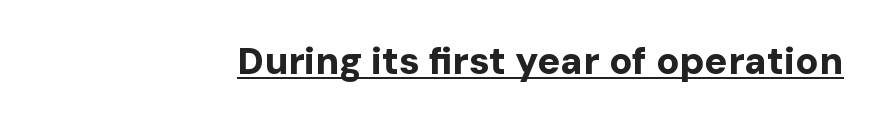
Q: Is the text bold? A: Yes.
Q: Is the text italic (slanted)? A: No, it is upright.
Q: Is the typeface a serif or a sans-serif typeface? A: Sans-serif.
Q: Is the text underlined? A: Yes.
Q: Is the spacing between letters normal or unusually wide? A: Normal.
Q: Width (condensed, normal, or wide)? A: Normal.
Q: Stroke contrast? A: Low.
Q: x-height? A: Medium.
Q: Monospaced? A: No.
